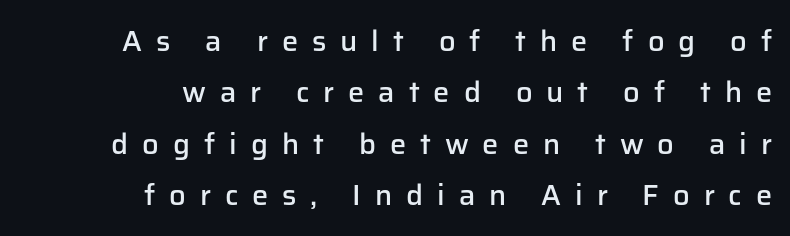
{"serif": "no", "italic": "no", "bold": "semi", "weight": "semibold", "width": "normal", "stroke_contrast": "low", "x_height": "medium", "monospaced": "no", "underline": "no", "align": "right", "line_spacing_ratio": 1.77, "letter_spacing": "wide", "letter_spacing_em": 0.48, "glyph_px": 29}
